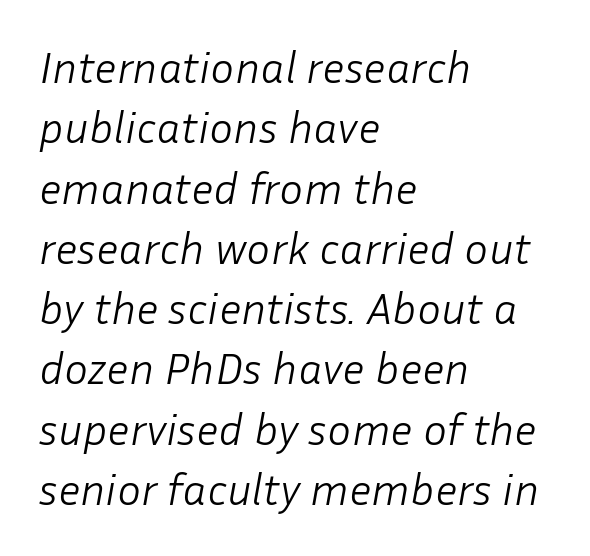
Each letter keeps its own natural width here, so spacing adapts to shape. Bold? No — there's no thickening of the strokes. Quick note: italic. Normally led — the rows are evenly, conventionally spaced. Only glyphs here, with clear space below each row.
